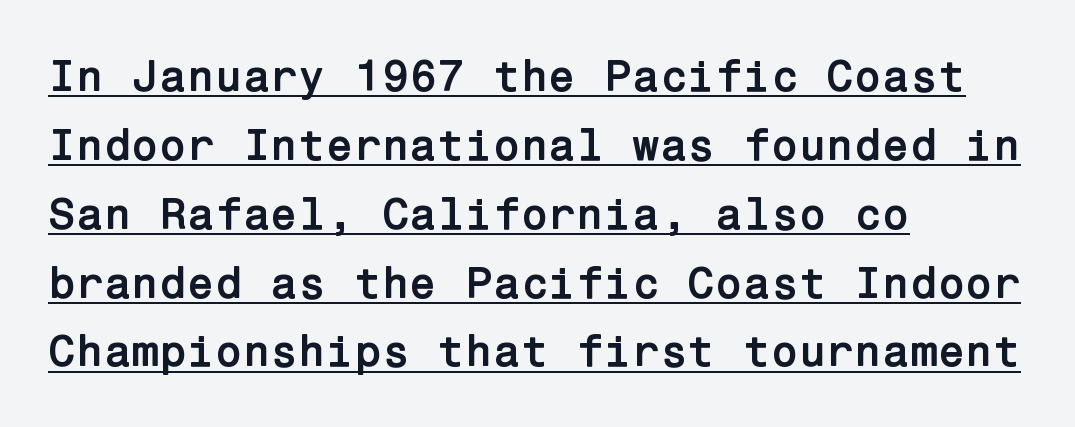
Q: Is the text bold? A: Yes.
Q: Is the text italic (slanted)? A: No, it is upright.
Q: Is the typeface a serif or a sans-serif typeface? A: Sans-serif.
Q: Is the text underlined? A: Yes.
Q: How is the paragraph aligned? A: Left-aligned.
Q: Is the spacing between letters normal or unusually wide? A: Normal.
Q: Is the spacing between lines tight, normal or loose? A: Normal.
Q: Width (condensed, normal, or wide)? A: Normal.
Q: Stroke contrast? A: Low.
Q: x-height? A: Medium.
